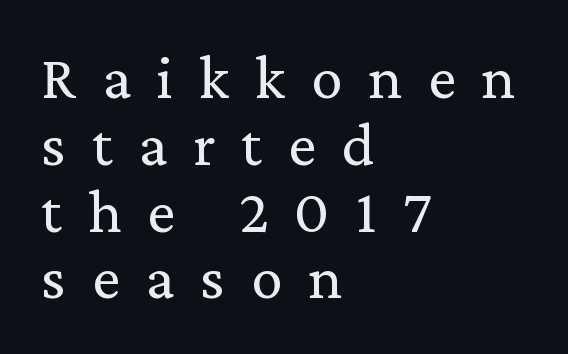
The image shows 63 px regular-weight serif type, upright; set left-aligned, tight line spacing (1.06x), unusually wide letter spacing (+0.41 em), not underlined; low stroke contrast and a medium x-height.
